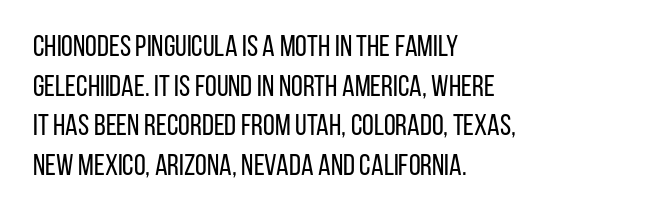
Descenders hang freely into open space. The rendering anchors every line to the left-hand side. The font's upright variant was chosen for this text. This sample uses plain, unmodified letter spacing. Weight: regular or lighter. Is this a sans? Yes — the strokes have no serifs.
